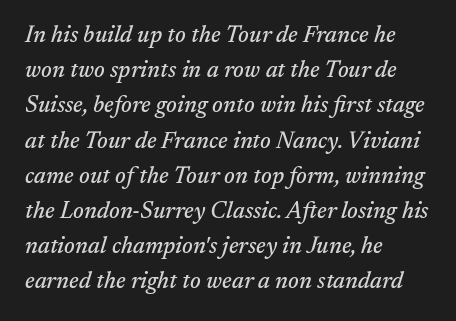
The image shows 23 px text type, italic (leaning right); set left-aligned, normal line spacing (1.53x), normal letter spacing, not underlined.
